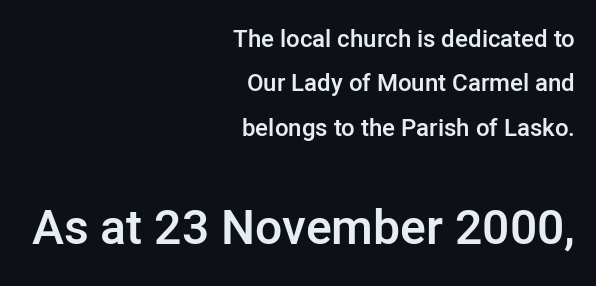
Q: Is the text bold? A: Semi-bold.
Q: Is the text italic (slanted)? A: No, it is upright.
Q: Is the typeface a serif or a sans-serif typeface? A: Sans-serif.
Q: Is the text underlined? A: No.
Q: How is the paragraph aligned? A: Right-aligned.
Q: Is the spacing between letters normal or unusually wide? A: Normal.
Q: Which block of text is set in a larger size, the first (top) or the second (bottom)? A: The second (bottom) one.
Q: Width (condensed, normal, or wide)? A: Normal.
Q: Stroke contrast? A: Low.
Q: x-height? A: Medium.
Q: Monospaced? A: No.
